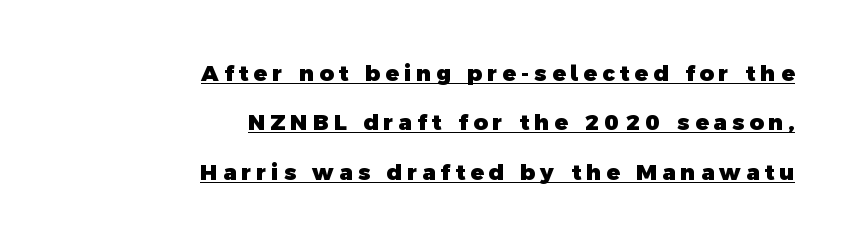
The image shows 22 px bold type; set right-aligned, loose line spacing (2.25x), unusually wide letter spacing (+0.23 em), underlined.
